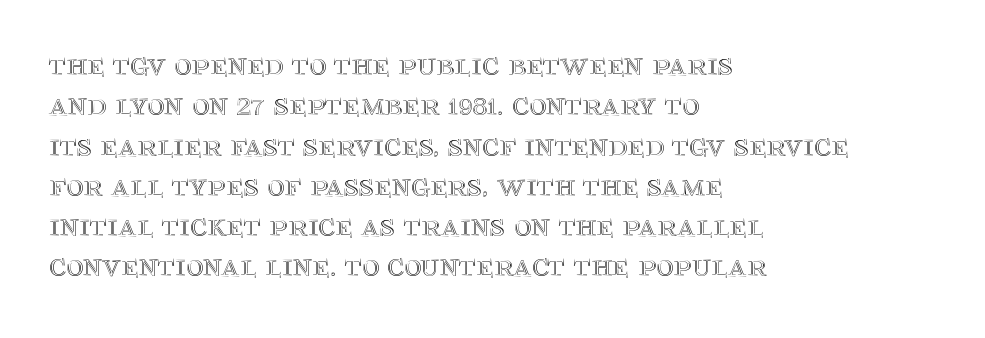
{"italic": "no", "width": "normal", "x_height": "large", "monospaced": "no", "underline": "no", "align": "left", "line_spacing_ratio": 1.22, "letter_spacing": "normal", "letter_spacing_em": 0.0, "glyph_px": 33}
